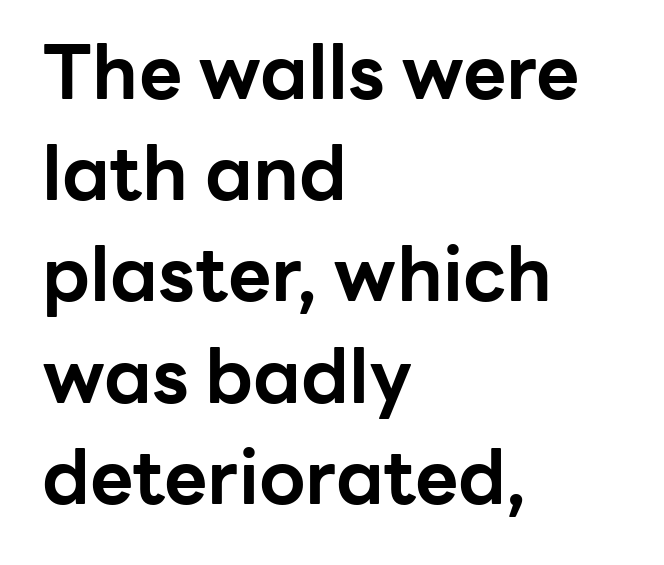
If you drew a line through each stem, it would be perfectly vertical. Varying glyph widths throughout — classic text-font behaviour. Caption: multi-line text, flush left, ragged right. How would I describe the line gaps? Plain and ordinary.
